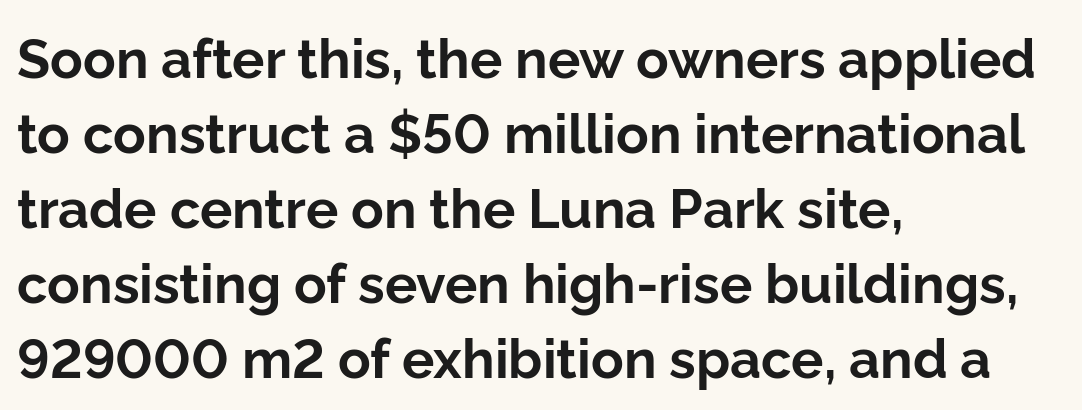
{"serif": "no", "italic": "no", "bold": "yes", "weight": "bold", "width": "normal", "stroke_contrast": "low", "x_height": "medium", "monospaced": "no", "underline": "no", "align": "left", "line_spacing": "normal", "line_spacing_ratio": 1.39, "letter_spacing": "normal", "letter_spacing_em": 0.0, "glyph_px": 54}
